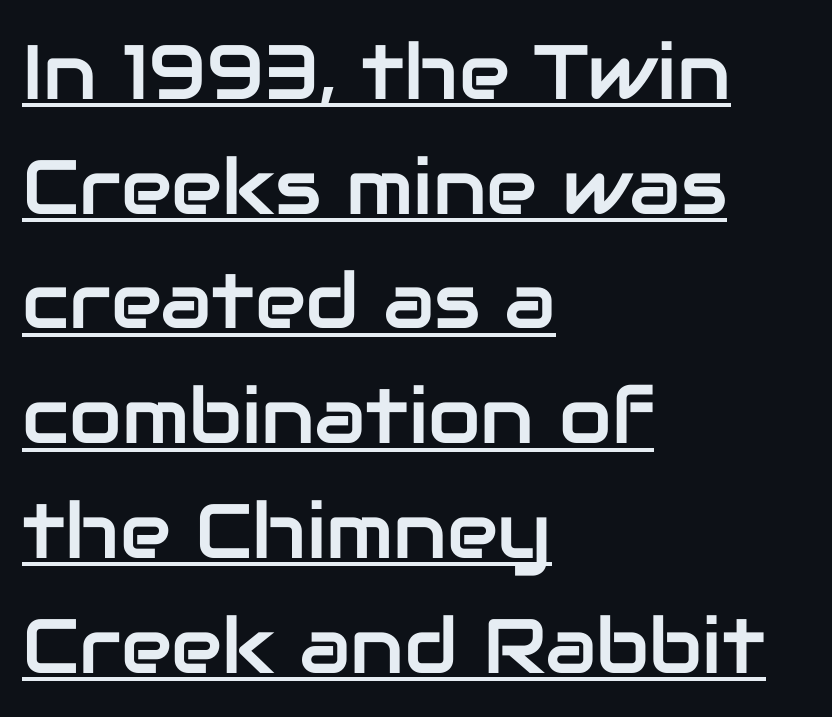
The image shows 77 px sans-serif type, upright; set left-aligned, normal line spacing (1.49x), normal letter spacing, underlined; low stroke contrast and a medium x-height.
